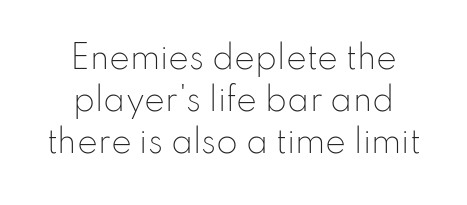
The passage shown is typed in a proportional face where columns would drift. The zone under the glyphs is completely vacant. Characters remain perfectly vertical along every line. To sum up the face: it is a sans, with no serifs. The weight tops out at a normal text grade.
